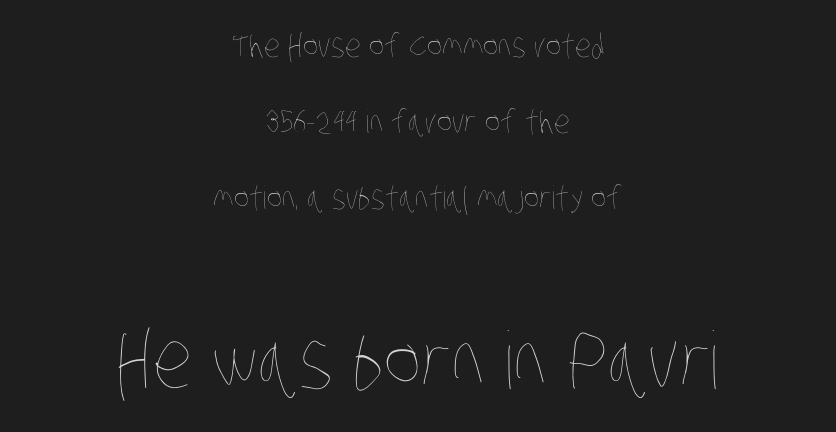
Q: Is the text bold? A: No.
Q: Is the text underlined? A: No.
Q: How is the paragraph aligned? A: Centered.
Q: Is the spacing between letters normal or unusually wide? A: Normal.
Q: Is the spacing between lines tight, normal or loose? A: Loose.
Q: Which block of text is set in a larger size, the first (top) or the second (bottom)? A: The second (bottom) one.
Q: Width (condensed, normal, or wide)? A: Condensed.
Q: Stroke contrast? A: Low.
Q: x-height? A: Large.
Q: Monospaced? A: No.
